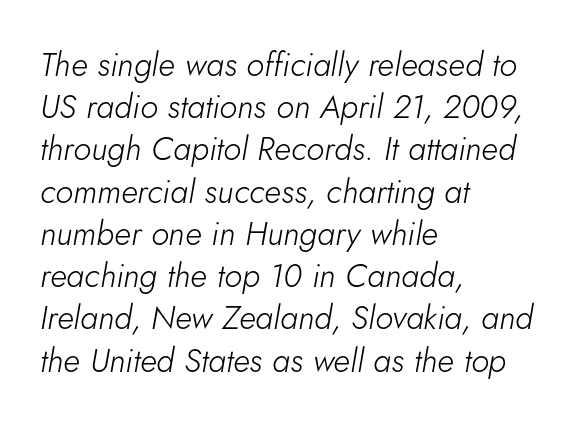
The image shows 33 px light type, italic (leaning right); set left-aligned, normal line spacing (1.28x), normal letter spacing, not underlined; low stroke contrast and a small x-height.
